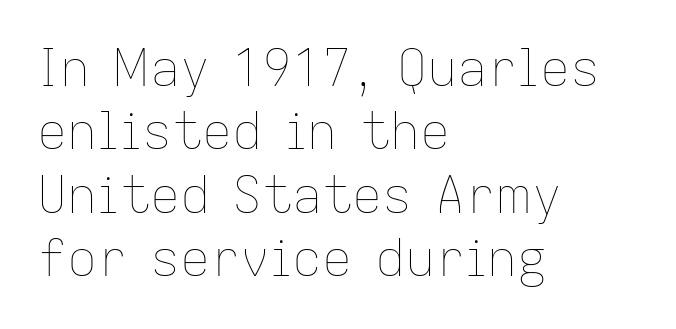
{"italic": "no", "bold": "no", "weight": "thin", "width": "normal", "stroke_contrast": "low", "x_height": "medium", "monospaced": "no", "underline": "no", "align": "left", "line_spacing": "normal", "line_spacing_ratio": 1.27, "letter_spacing": "normal", "letter_spacing_em": 0.0, "glyph_px": 50}
